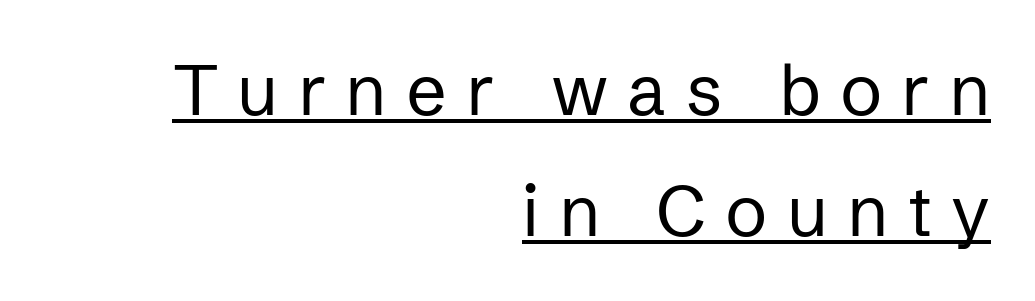
Q: Is the text bold? A: No.
Q: Is the text italic (slanted)? A: No, it is upright.
Q: Is the typeface a serif or a sans-serif typeface? A: Sans-serif.
Q: Is the text underlined? A: Yes.
Q: How is the paragraph aligned? A: Right-aligned.
Q: Is the spacing between letters normal or unusually wide? A: Unusually wide.
Q: Width (condensed, normal, or wide)? A: Normal.
Q: Stroke contrast? A: Low.
Q: x-height? A: Medium.
Q: Monospaced? A: No.
